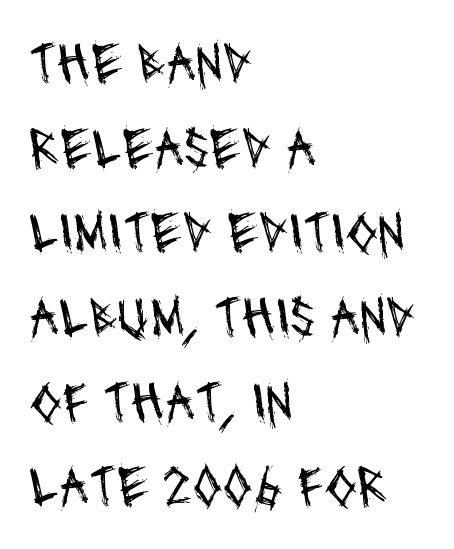
Type style note: lacks serifs. Students, note that the glyphs here touch the page at normal intervals. Character widths vary here, with narrow letters taking less room than wide ones. The string is rendered with underlining switched off.
